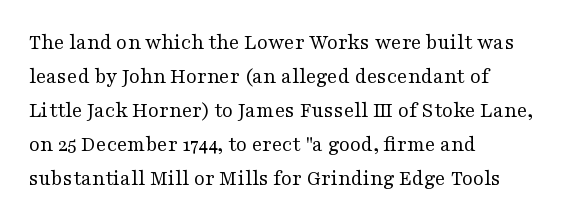
{"italic": "no", "bold": "no", "underline": "no", "align": "left", "line_spacing": "normal", "line_spacing_ratio": 1.55, "letter_spacing": "normal", "letter_spacing_em": 0.0, "glyph_px": 22}
